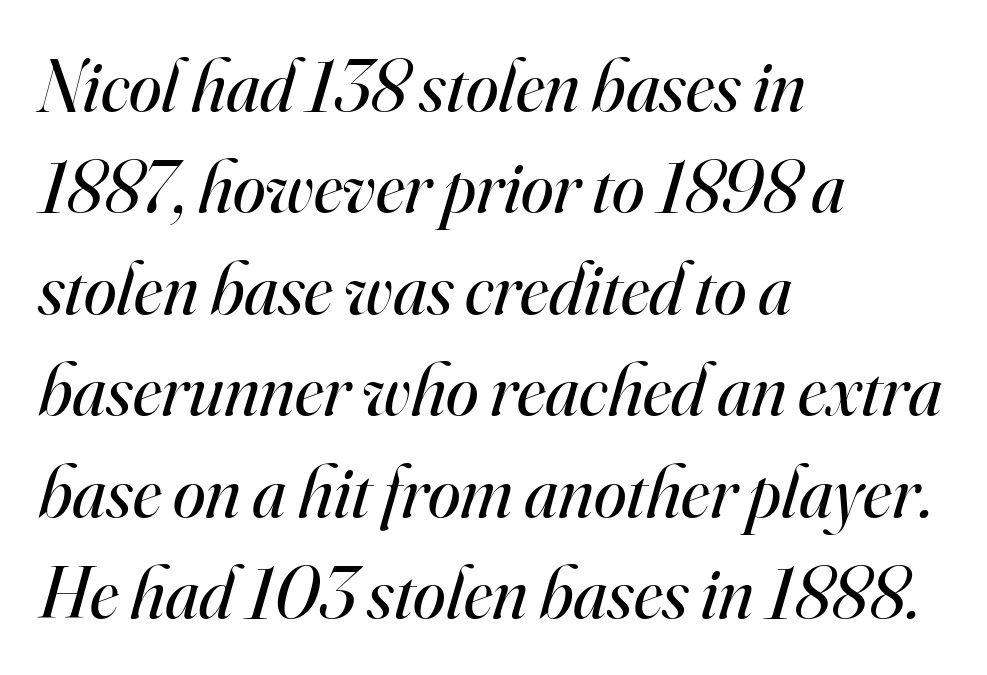
Little horizontal feet cap the strokes, marking this as serif type. The gap between lines stays unmarked. Line starts are locked; line ends wander. A light-to-regular cut is what we see here. Summary of vertical rhythm: regular, with standard interline spacing. Emphasis-style slanted type is in use.
